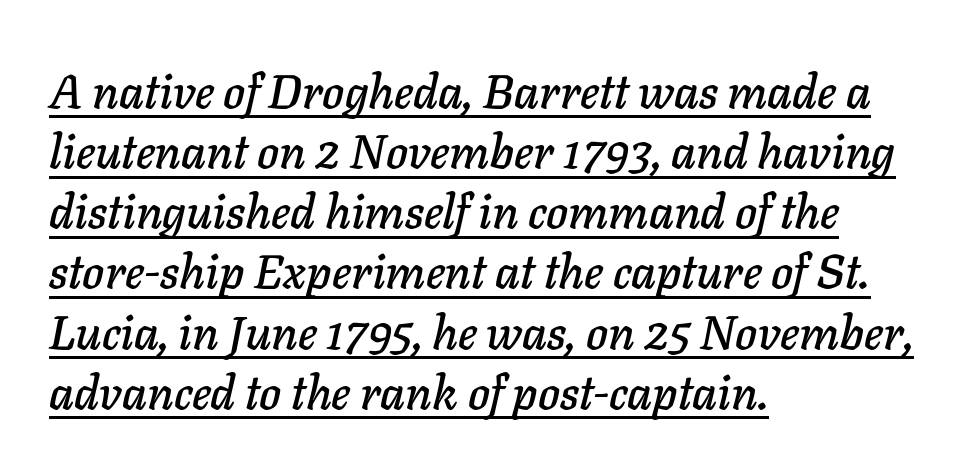
The image shows 47 px text type, italic (leaning right); set left-aligned, normal line spacing (1.28x), normal letter spacing, underlined; low stroke contrast and a medium x-height.
